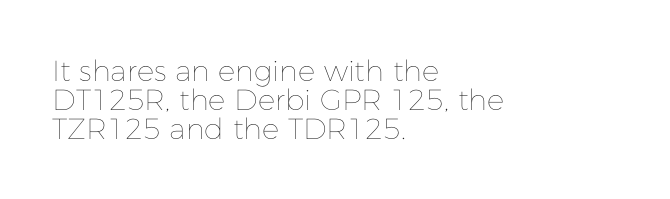
{"italic": "no", "bold": "no", "weight": "thin", "width": "normal", "stroke_contrast": "low", "x_height": "medium", "monospaced": "no", "underline": "no", "align": "left", "line_spacing": "tight", "line_spacing_ratio": 1.0, "letter_spacing": "normal", "letter_spacing_em": 0.0, "glyph_px": 29}
